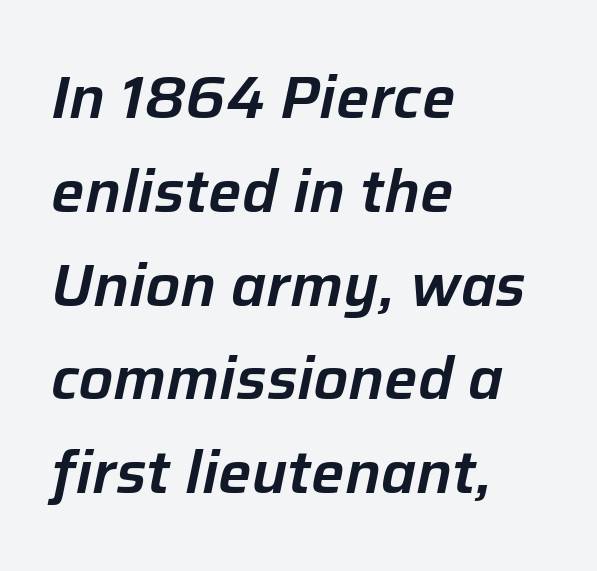
The designer left line spacing at the default. A classic flush-left, rag-right setting is used for this passage. The baseline area is clear. The text carries the slant typical of an italic or oblique font. Do the characters align in a grid? No, the font is proportional.
